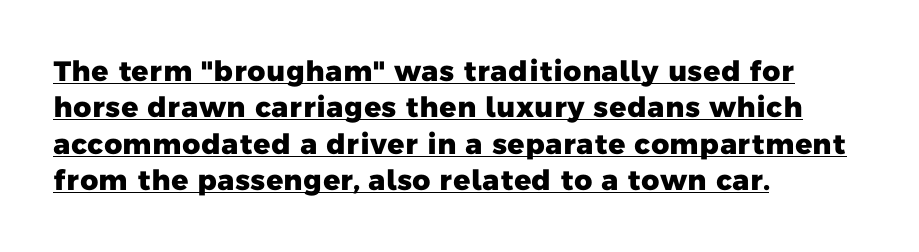
{"serif": "no", "bold": "yes", "weight": "heavy", "width": "normal", "stroke_contrast": "low", "x_height": "medium", "monospaced": "no", "underline": "yes", "align": "left", "line_spacing": "normal", "line_spacing_ratio": 1.3, "letter_spacing": "normal", "letter_spacing_em": 0.0, "glyph_px": 28}
